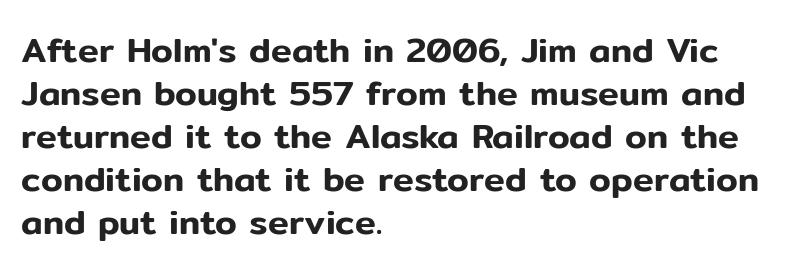
The image shows 35 px sans-serif type, upright; set left-aligned, line spacing 1.23x, normal letter spacing, not underlined; low stroke contrast and a medium x-height.
